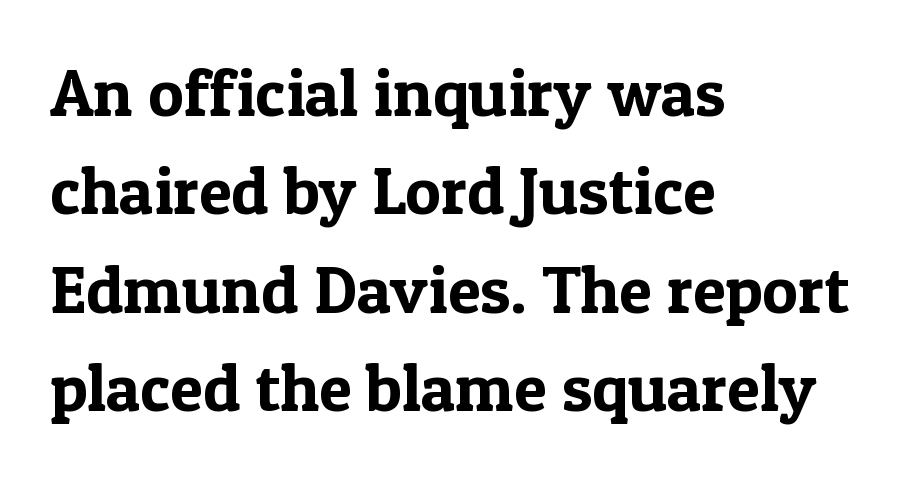
Q: Is the text italic (slanted)? A: No, it is upright.
Q: Is the typeface a serif or a sans-serif typeface? A: Serif.
Q: Is the text underlined? A: No.
Q: How is the paragraph aligned? A: Left-aligned.
Q: Is the spacing between letters normal or unusually wide? A: Normal.
Q: Is the spacing between lines tight, normal or loose? A: Normal.
Q: Width (condensed, normal, or wide)? A: Normal.
Q: x-height? A: Medium.
Q: Monospaced? A: No.
